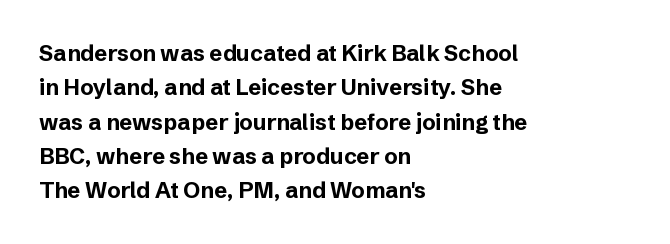
Q: Is the text bold? A: Yes.
Q: Is the text italic (slanted)? A: No, it is upright.
Q: Is the text underlined? A: No.
Q: How is the paragraph aligned? A: Left-aligned.
Q: Is the spacing between letters normal or unusually wide? A: Normal.
Q: Is the spacing between lines tight, normal or loose? A: Normal.
